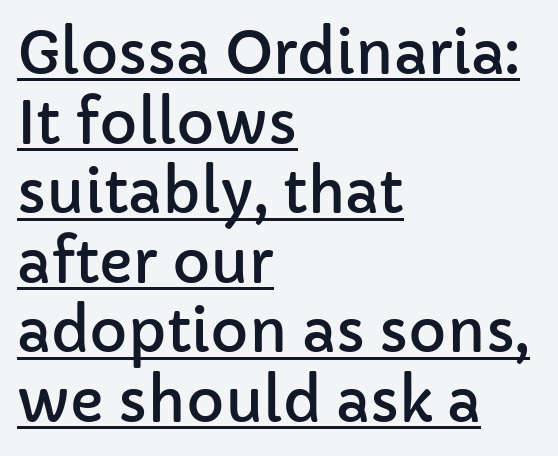
The image shows 58 px sans-serif type, upright; set left-aligned, line spacing 1.2x, normal letter spacing, underlined; low stroke contrast and a medium x-height.
